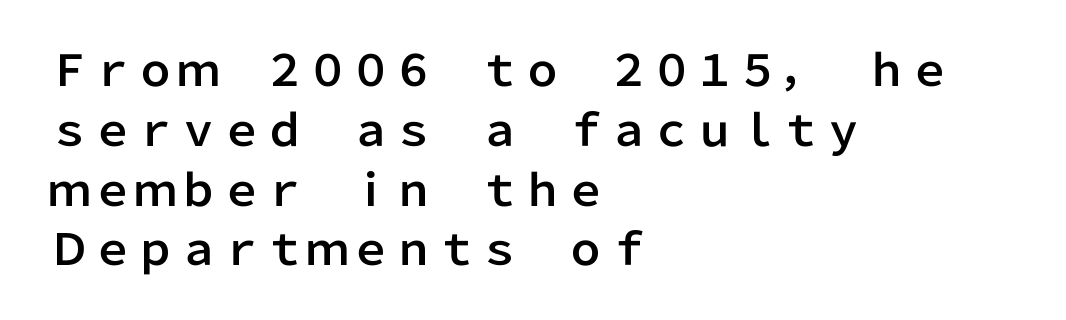
The image shows 43 px sans-serif type, upright; set left-aligned, normal line spacing (1.39x), normal letter spacing, not underlined; low stroke contrast and a medium x-height.
